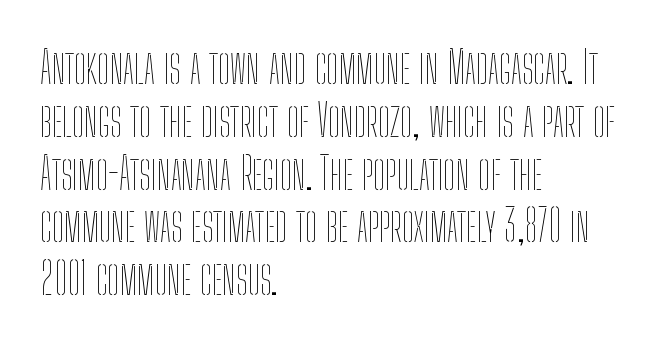
Q: Is the text bold? A: No.
Q: Is the text italic (slanted)? A: No, it is upright.
Q: Is the text underlined? A: No.
Q: How is the paragraph aligned? A: Left-aligned.
Q: Is the spacing between letters normal or unusually wide? A: Normal.
Q: Width (condensed, normal, or wide)? A: Condensed.
Q: Stroke contrast? A: Low.
Q: x-height? A: Medium.
Q: Monospaced? A: No.
